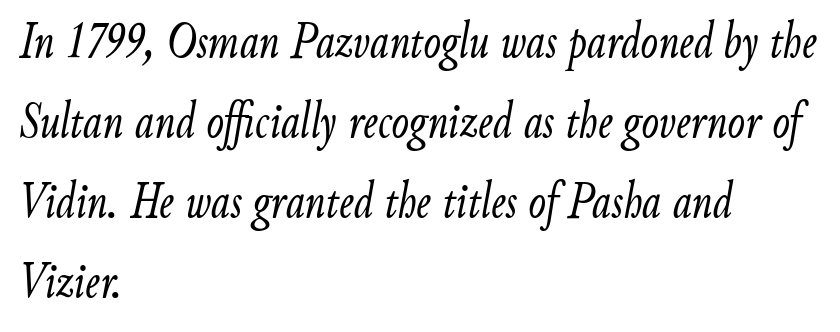
The image shows 52 px light, condensed type, italic (leaning right); set left-aligned, normal line spacing (1.54x), normal letter spacing, not underlined; low stroke contrast and a small x-height.
